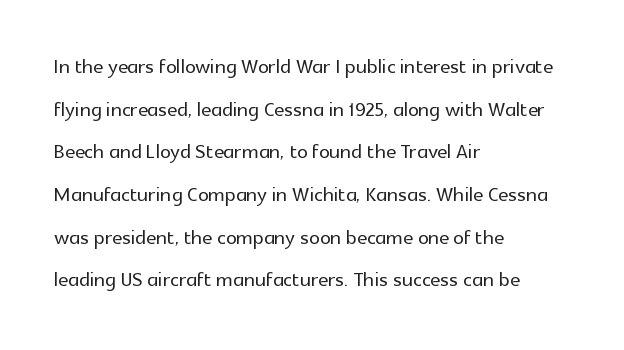
Q: Is the text italic (slanted)? A: No, it is upright.
Q: Is the text underlined? A: No.
Q: How is the paragraph aligned? A: Left-aligned.
Q: Is the spacing between letters normal or unusually wide? A: Normal.
Q: Is the spacing between lines tight, normal or loose? A: Normal.
